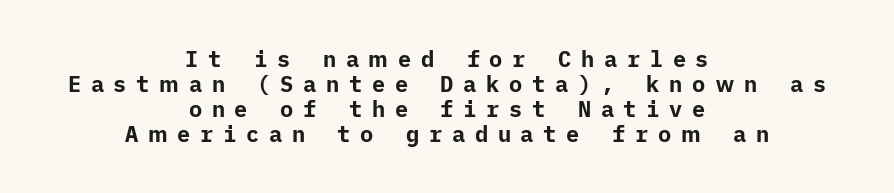
{"italic": "no", "bold": "yes", "underline": "no", "align": "center", "line_spacing": "tight", "line_spacing_ratio": 1.13, "letter_spacing": "wide", "letter_spacing_em": 0.44, "glyph_px": 22}
